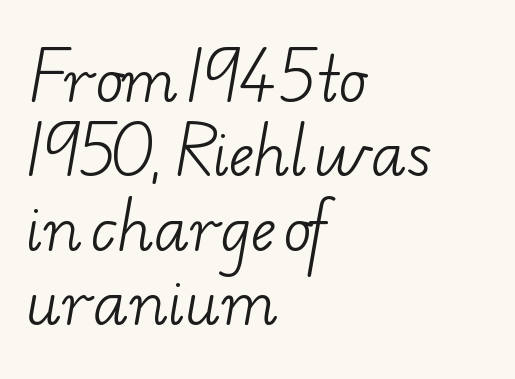
The image shows 59 px light, wide serif type; set left-aligned, normal line spacing (1.26x), normal letter spacing, not underlined; low stroke contrast and a small x-height.
